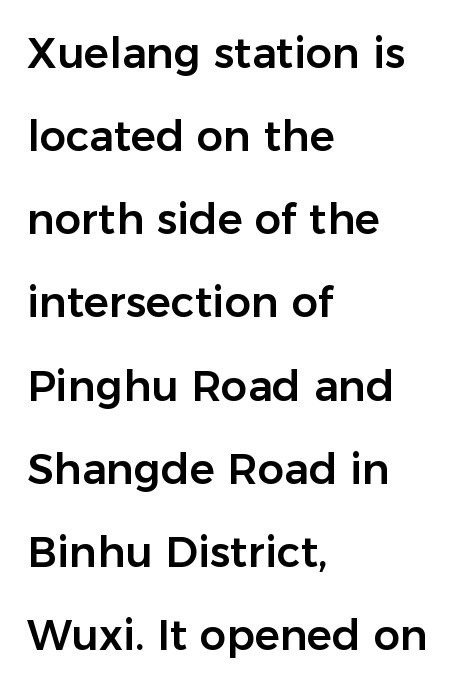
{"serif": "no", "italic": "no", "width": "normal", "stroke_contrast": "low", "x_height": "medium", "monospaced": "no", "underline": "no", "align": "left", "line_spacing": "loose", "line_spacing_ratio": 1.98, "letter_spacing": "normal", "letter_spacing_em": 0.0, "glyph_px": 42}
